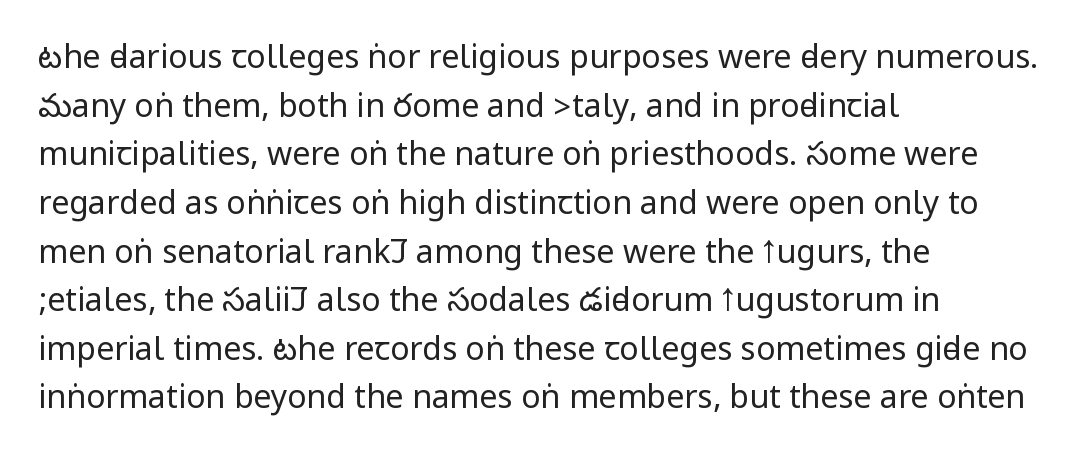
The designer went with a sans here, leaving each stem footless. Line spacing here is normal. The setting favours the left margin, as ordinary paragraphs usually do. The space beneath each line is pristine and unruled. The weight would be labelled regular, book, light, or lighter still. Ordinary non-slanted type is in use.
